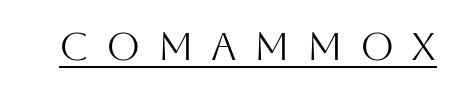
This is sans-serif lettering, the kind often seen on screens and signage. The tracking reads as deliberately expanded to a designer's eye. No italicization has been applied; the sample stays upright. Emphasis is given by a line drawn under the lettering.
